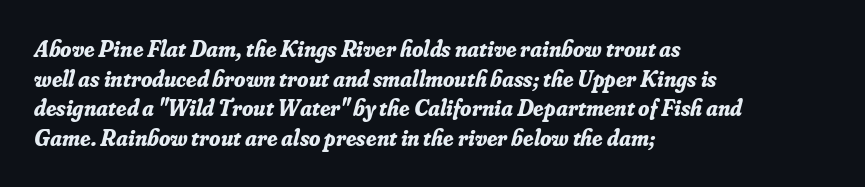
{"italic": "yes", "lean": "right", "slant_degrees": 16, "bold": "yes", "underline": "no", "align": "left", "line_spacing": "normal", "line_spacing_ratio": 1.29, "letter_spacing": "normal", "letter_spacing_em": 0.0, "glyph_px": 23}
